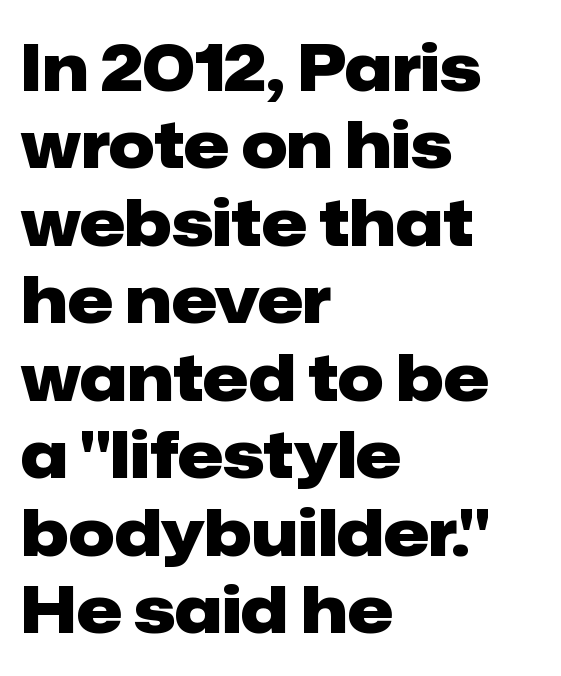
The image shows 64 px heavy sans-serif type, upright; set left-aligned, line spacing 1.21x, normal letter spacing, not underlined; low stroke contrast and a medium x-height.
